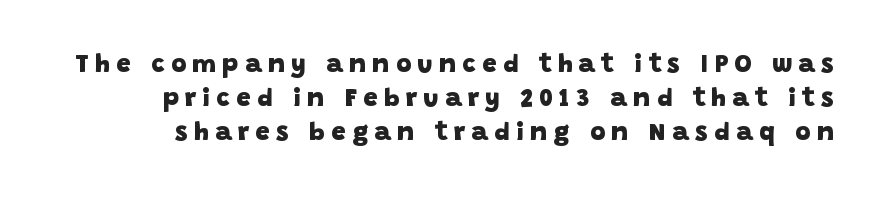
{"bold": "yes", "underline": "no", "line_spacing": "normal", "line_spacing_ratio": 1.31, "letter_spacing": "wide", "letter_spacing_em": 0.24, "glyph_px": 26}
